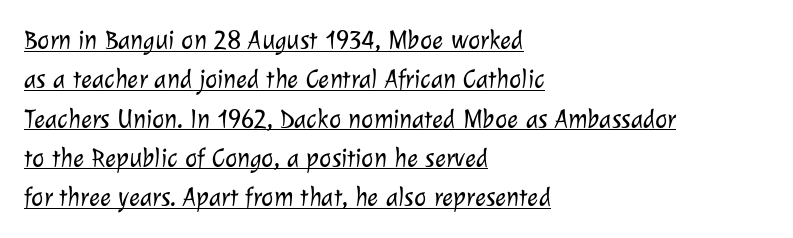
The block of text has a typical density, with ordinary space between rows. The words here are underlined. Standard letterfit; no display-style spreading of the glyphs. Compared with a typical body face, this is equally light or lighter still. Line starts are locked; line ends wander.
